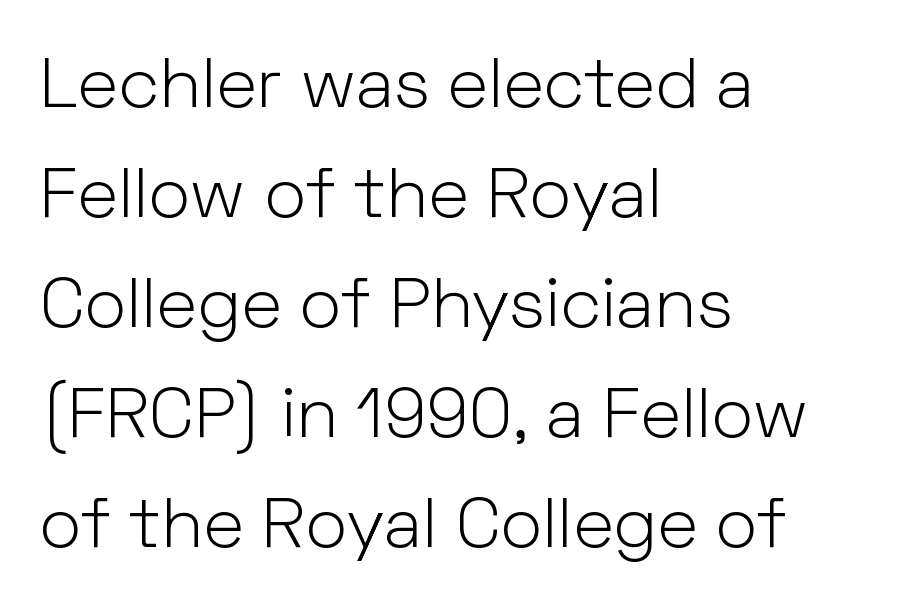
The image shows 71 px light sans-serif type, upright; set left-aligned, normal line spacing (1.55x), normal letter spacing, not underlined; low stroke contrast and a medium x-height.
